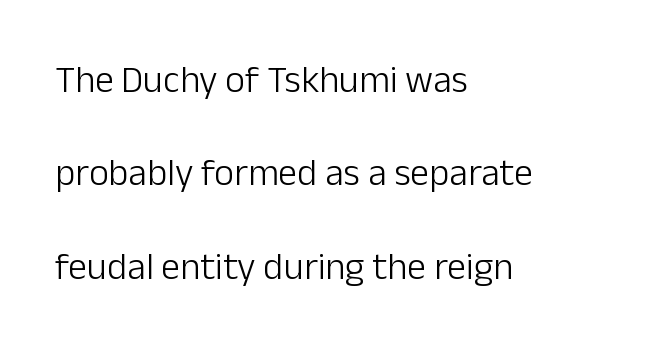
The image shows 38 px light sans-serif type, upright; set left-aligned, loose line spacing (2.46x), normal letter spacing, not underlined; low stroke contrast and a medium x-height.
